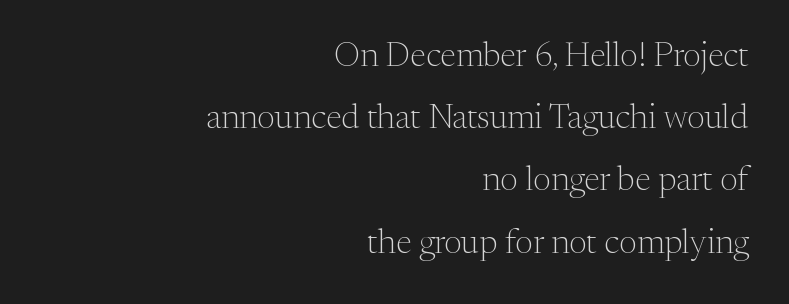
{"serif": "yes", "italic": "no", "bold": "no", "weight": "light", "width": "normal", "stroke_contrast": "medium", "x_height": "medium", "monospaced": "no", "underline": "no", "align": "right", "line_spacing_ratio": 1.83, "letter_spacing": "normal", "letter_spacing_em": 0.0, "glyph_px": 34}
